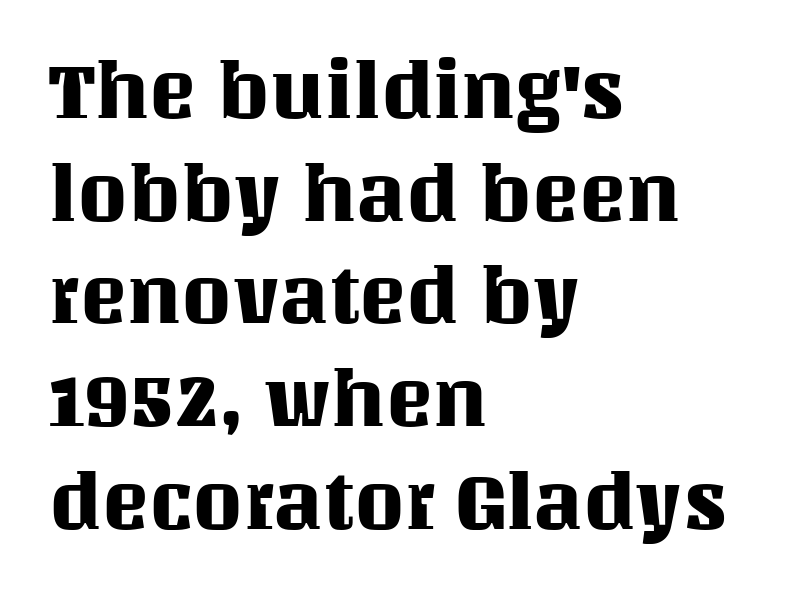
Q: Is the text italic (slanted)? A: No, it is upright.
Q: Is the text underlined? A: No.
Q: How is the paragraph aligned? A: Left-aligned.
Q: Is the spacing between letters normal or unusually wide? A: Normal.
Q: Is the spacing between lines tight, normal or loose? A: Normal.
Q: Width (condensed, normal, or wide)? A: Normal.
Q: Stroke contrast? A: Medium.
Q: x-height? A: Large.
Q: Monospaced? A: No.
